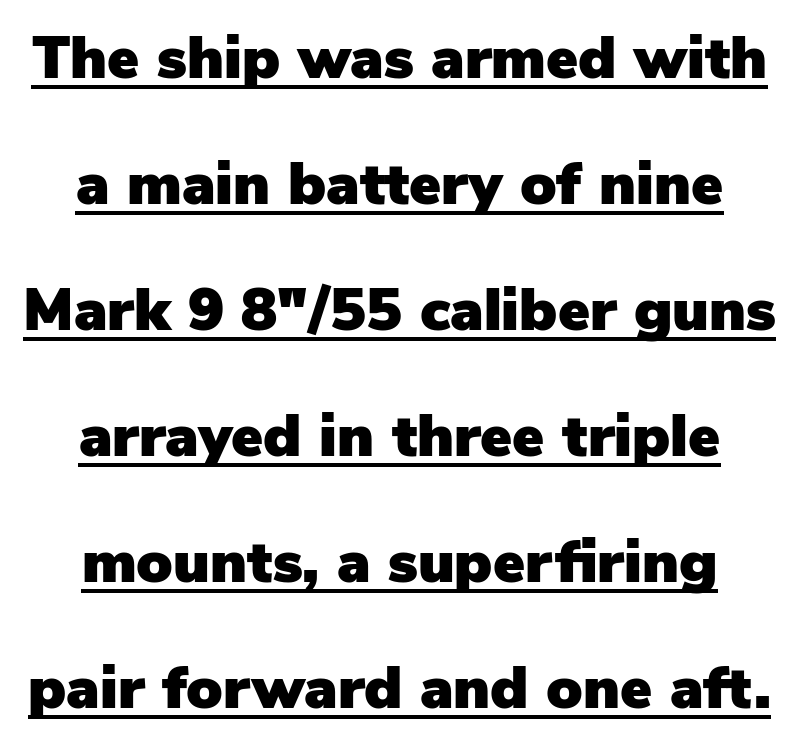
Q: Is the text italic (slanted)? A: No, it is upright.
Q: Is the typeface a serif or a sans-serif typeface? A: Sans-serif.
Q: Is the text underlined? A: Yes.
Q: How is the paragraph aligned? A: Centered.
Q: Is the spacing between letters normal or unusually wide? A: Normal.
Q: Is the spacing between lines tight, normal or loose? A: Loose.
Q: Width (condensed, normal, or wide)? A: Normal.
Q: Stroke contrast? A: Low.
Q: x-height? A: Medium.
Q: Monospaced? A: No.
